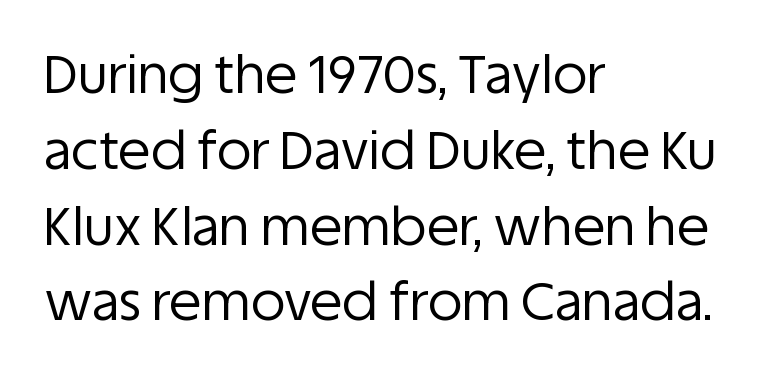
Q: Is the text bold? A: No.
Q: Is the text italic (slanted)? A: No, it is upright.
Q: Is the typeface a serif or a sans-serif typeface? A: Sans-serif.
Q: Is the text underlined? A: No.
Q: How is the paragraph aligned? A: Left-aligned.
Q: Is the spacing between letters normal or unusually wide? A: Normal.
Q: Is the spacing between lines tight, normal or loose? A: Normal.
Q: Width (condensed, normal, or wide)? A: Normal.
Q: Stroke contrast? A: Low.
Q: x-height? A: Large.
Q: Monospaced? A: No.
